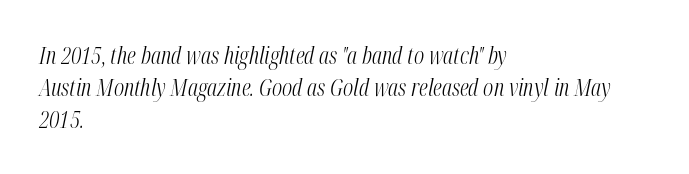
The image shows 23 px text type, italic (leaning right); set left-aligned, normal line spacing (1.39x), normal letter spacing, not underlined.
